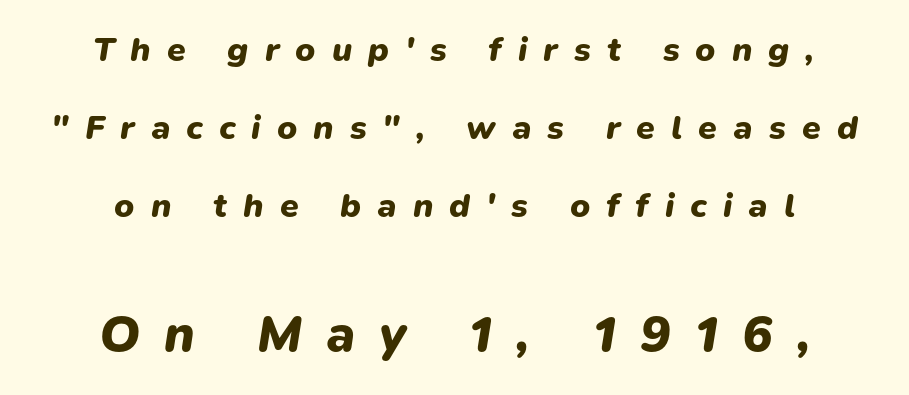
The image shows 51 px heavy type, italic (leaning right); set centered, loose line spacing (2.29x), unusually wide letter spacing (+0.47 em), not underlined; the second (bottom) block is 1.5x larger; low stroke contrast and a medium x-height.
